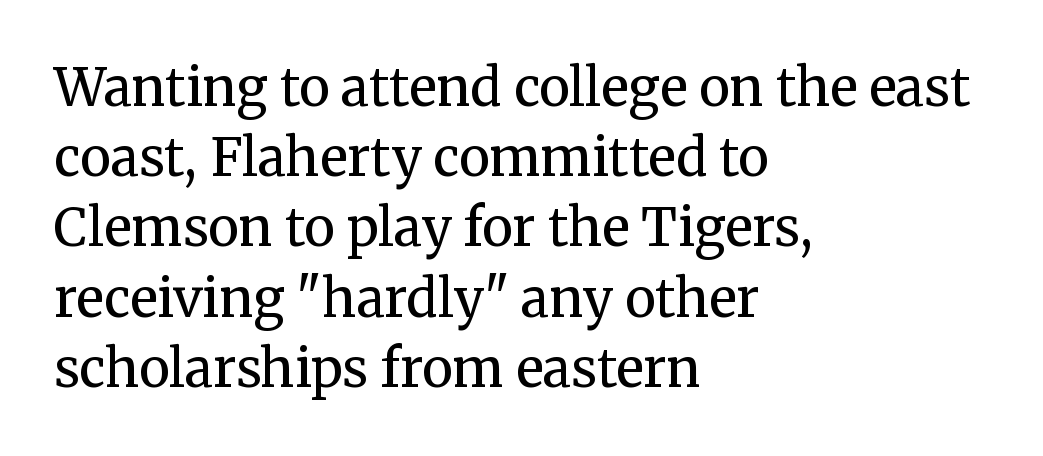
Q: Is the text bold? A: No.
Q: Is the text italic (slanted)? A: No, it is upright.
Q: Is the typeface a serif or a sans-serif typeface? A: Serif.
Q: Is the text underlined? A: No.
Q: How is the paragraph aligned? A: Left-aligned.
Q: Is the spacing between letters normal or unusually wide? A: Normal.
Q: Is the spacing between lines tight, normal or loose? A: Normal.
Q: Width (condensed, normal, or wide)? A: Normal.
Q: Stroke contrast? A: Medium.
Q: x-height? A: Medium.
Q: Monospaced? A: No.
